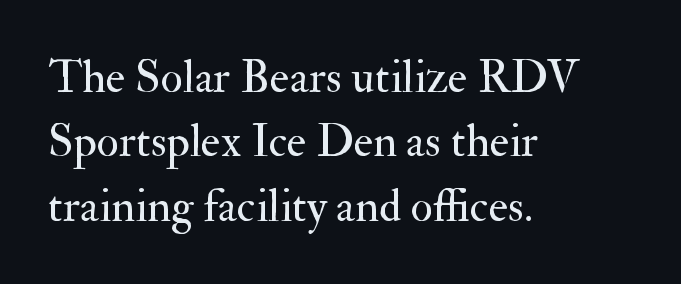
The image shows 46 px regular-weight serif type, upright; set left-aligned, normal line spacing (1.4x), normal letter spacing, not underlined; medium stroke contrast and a small x-height.
